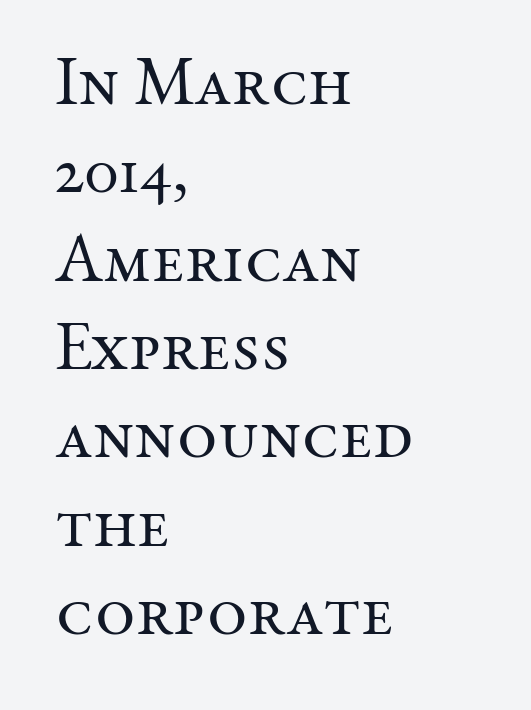
Q: Is the text bold? A: No.
Q: Is the text italic (slanted)? A: No, it is upright.
Q: Is the typeface a serif or a sans-serif typeface? A: Serif.
Q: Is the text underlined? A: No.
Q: How is the paragraph aligned? A: Left-aligned.
Q: Is the spacing between letters normal or unusually wide? A: Normal.
Q: Is the spacing between lines tight, normal or loose? A: Normal.
Q: Width (condensed, normal, or wide)? A: Normal.
Q: Stroke contrast? A: Medium.
Q: x-height? A: Medium.
Q: Monospaced? A: No.
